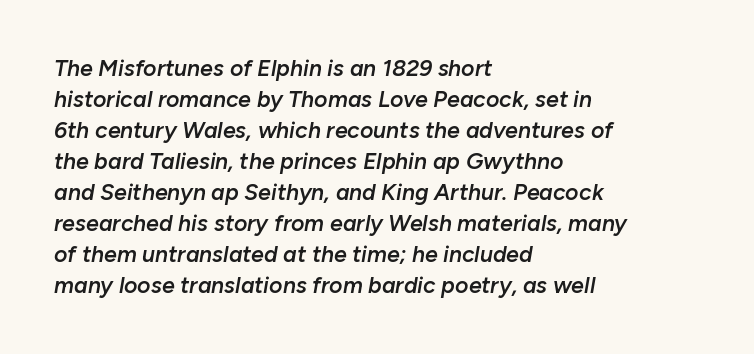
The image shows 23 px text type, italic (leaning right); set left-aligned, normal line spacing (1.35x), normal letter spacing, not underlined.
